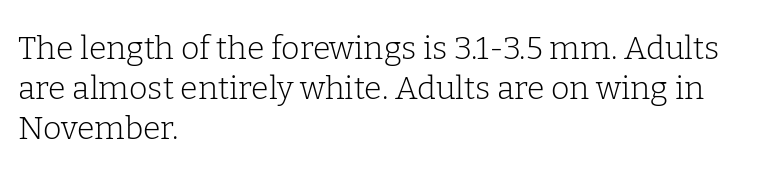
{"serif": "yes", "italic": "no", "bold": "no", "weight": "light", "width": "normal", "stroke_contrast": "low", "x_height": "medium", "monospaced": "no", "underline": "no", "align": "left", "line_spacing": "normal", "line_spacing_ratio": 1.25, "letter_spacing": "normal", "letter_spacing_em": 0.0, "glyph_px": 32}
